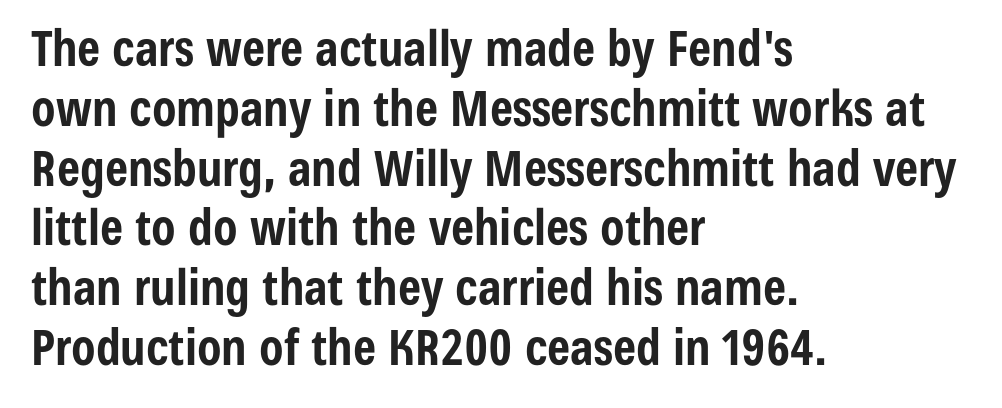
The image shows 49 px bold, condensed sans-serif type, upright; set left-aligned, line spacing 1.22x, normal letter spacing, not underlined; low stroke contrast and a medium x-height.
